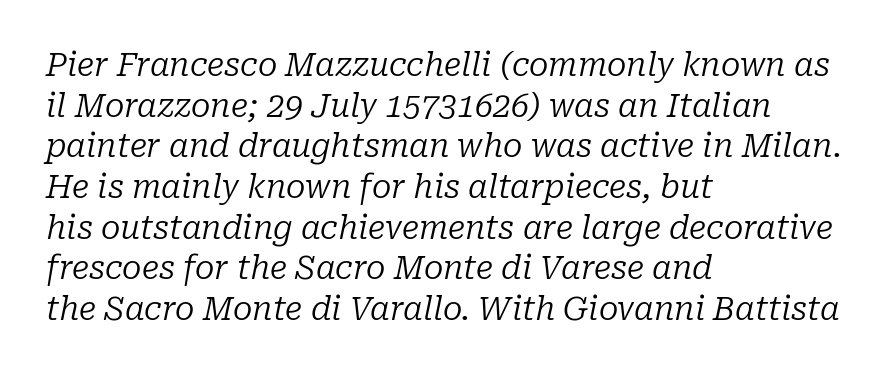
In CSS terms this would be text-align: left. Varying glyph widths throughout — classic text-font behaviour. Rule under the text: the space is simply empty. Emphasis-style slanted type is in use. The line-height multiplier appears to be the usual default. The characters display serif detailing at their extremities.
